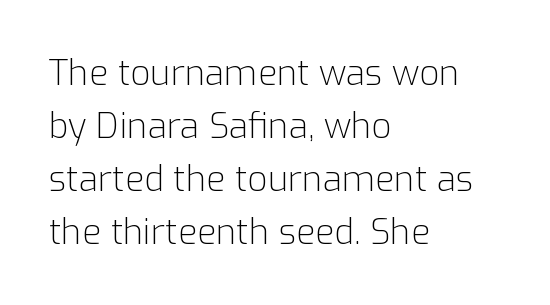
{"serif": "no", "italic": "no", "bold": "no", "weight": "light", "width": "normal", "stroke_contrast": "low", "x_height": "medium", "monospaced": "no", "underline": "no", "align": "left", "line_spacing": "normal", "line_spacing_ratio": 1.51, "letter_spacing": "normal", "letter_spacing_em": 0.0, "glyph_px": 35}
